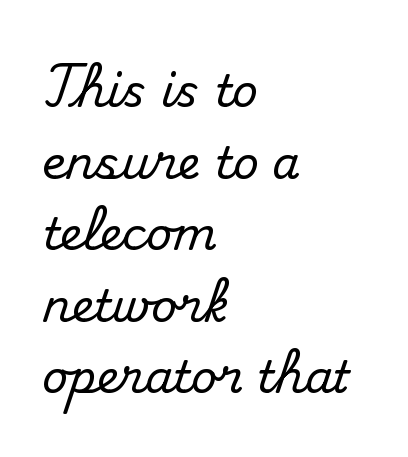
{"serif": "yes", "width": "normal", "stroke_contrast": "medium", "x_height": "small", "monospaced": "no", "underline": "no", "align": "left", "line_spacing": "normal", "line_spacing_ratio": 1.59, "letter_spacing": "normal", "letter_spacing_em": 0.0, "glyph_px": 45}
